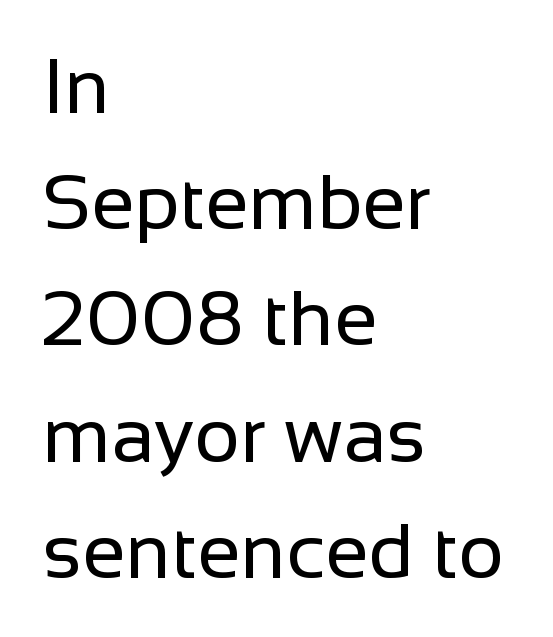
The typesetting does not lean heavy: it is not bold. The specimen reads as upright at a glance. The block of text has a typical density, with ordinary space between rows. Each row of text sits above clean, open space. Short note: letters normally spaced.
